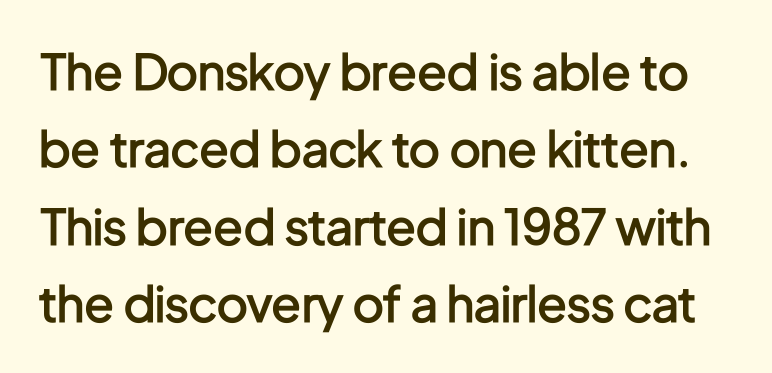
{"serif": "no", "italic": "no", "bold": "semi", "weight": "semibold", "width": "condensed", "stroke_contrast": "low", "x_height": "medium", "monospaced": "no", "underline": "no", "line_spacing": "normal", "line_spacing_ratio": 1.58, "letter_spacing": "normal", "letter_spacing_em": 0.0, "glyph_px": 49}
